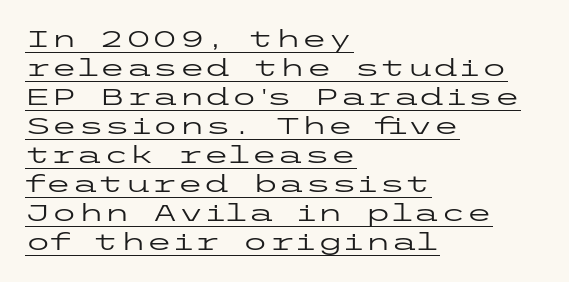
The typeface has the unassuming heft of standard copy or less. A student would call this left alignment; a typographer would say flush left, rag right. The typography opts for an upright posture over an oblique one. The letterforms sit shoulder to shoulder at normal distance. Underlining? Definitely there.
